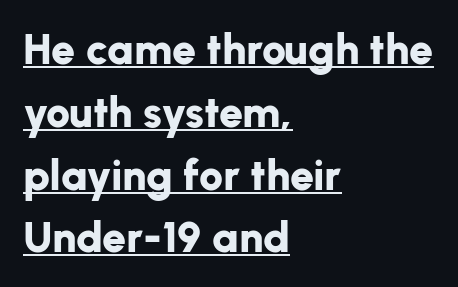
Type style note: lacks serifs. Looks like regular typesetting: each glyph gets only the width it needs. One glance says typical: line gaps are just what's usual. The specimen includes a rule beneath the text block's lines.
